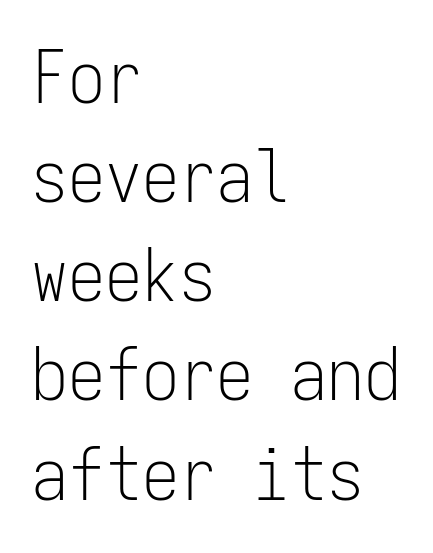
The image shows 74 px light, condensed sans-serif type, upright, monospaced; set left-aligned, normal line spacing (1.34x), normal letter spacing, not underlined; low stroke contrast and a medium x-height.
